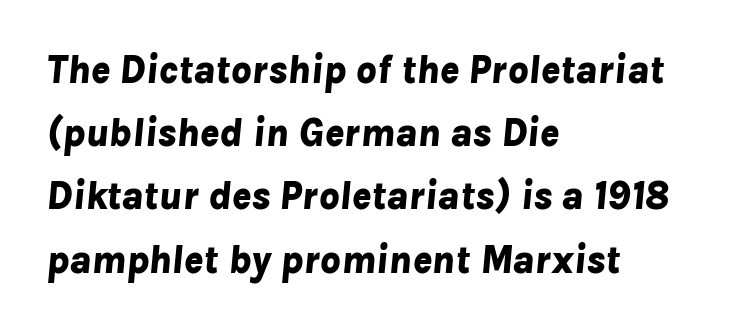
The image shows 40 px bold type, italic (leaning right); set left-aligned, normal line spacing (1.58x), normal letter spacing, not underlined; low stroke contrast and a medium x-height.
